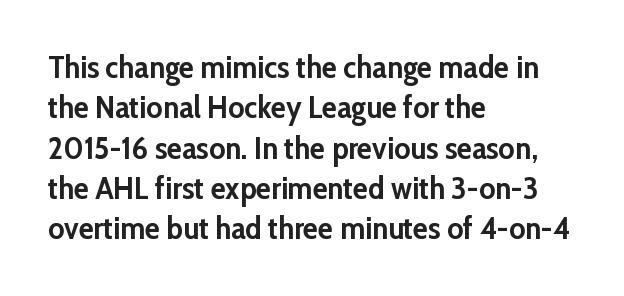
Q: Is the text bold? A: Yes.
Q: Is the text italic (slanted)? A: No, it is upright.
Q: Is the typeface a serif or a sans-serif typeface? A: Sans-serif.
Q: Is the text underlined? A: No.
Q: How is the paragraph aligned? A: Left-aligned.
Q: Is the spacing between letters normal or unusually wide? A: Normal.
Q: Is the spacing between lines tight, normal or loose? A: Normal.
Q: Width (condensed, normal, or wide)? A: Normal.
Q: Stroke contrast? A: Low.
Q: x-height? A: Medium.
Q: Monospaced? A: No.
